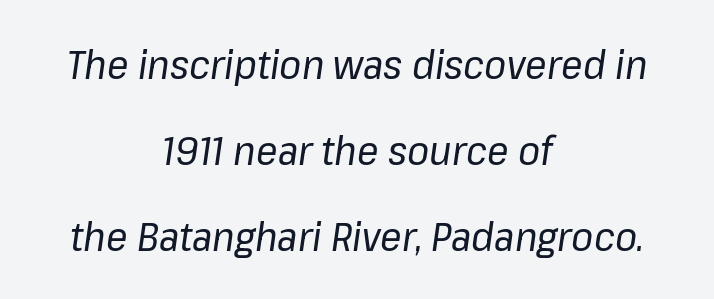
The image shows 40 px regular-weight type, italic (leaning right); set centered, loose line spacing (2.15x), normal letter spacing, not underlined; low stroke contrast and a medium x-height.
